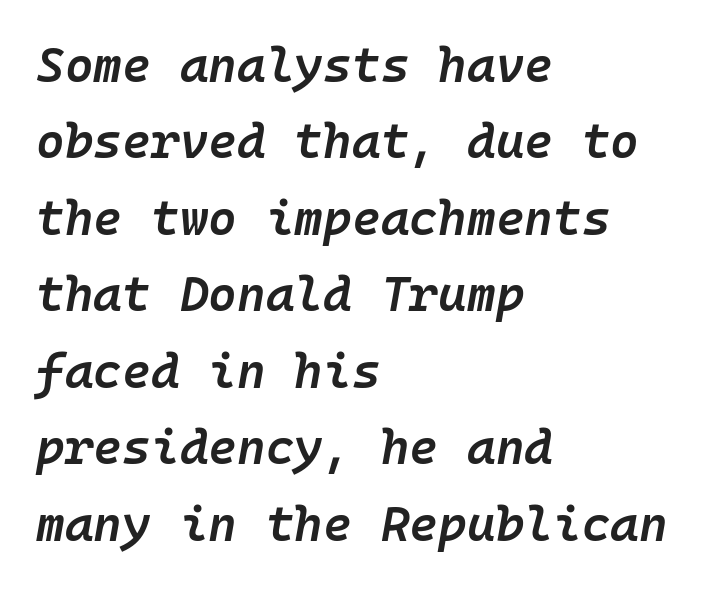
Q: Is the text bold? A: Semi-bold.
Q: Is the text italic (slanted)? A: Yes, it leans right by about 10 degrees.
Q: Is the text underlined? A: No.
Q: How is the paragraph aligned? A: Left-aligned.
Q: Is the spacing between letters normal or unusually wide? A: Normal.
Q: Is the spacing between lines tight, normal or loose? A: Normal.
Q: Width (condensed, normal, or wide)? A: Normal.
Q: Stroke contrast? A: Low.
Q: x-height? A: Medium.
Q: Monospaced? A: Yes.
